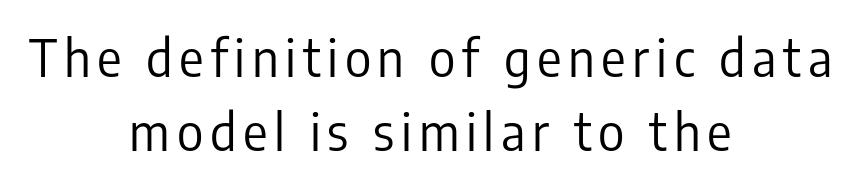
Q: Is the text bold? A: No.
Q: Is the text italic (slanted)? A: No, it is upright.
Q: Is the typeface a serif or a sans-serif typeface? A: Sans-serif.
Q: Is the text underlined? A: No.
Q: How is the paragraph aligned? A: Centered.
Q: Is the spacing between lines tight, normal or loose? A: Normal.
Q: Width (condensed, normal, or wide)? A: Condensed.
Q: Stroke contrast? A: Low.
Q: x-height? A: Medium.
Q: Monospaced? A: No.
